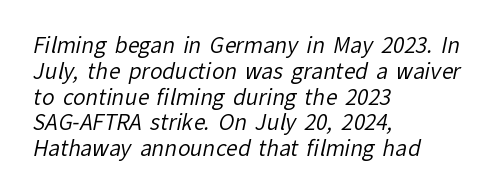
Q: Is the text bold? A: No.
Q: Is the text underlined? A: No.
Q: How is the paragraph aligned? A: Left-aligned.
Q: Is the spacing between letters normal or unusually wide? A: Normal.
